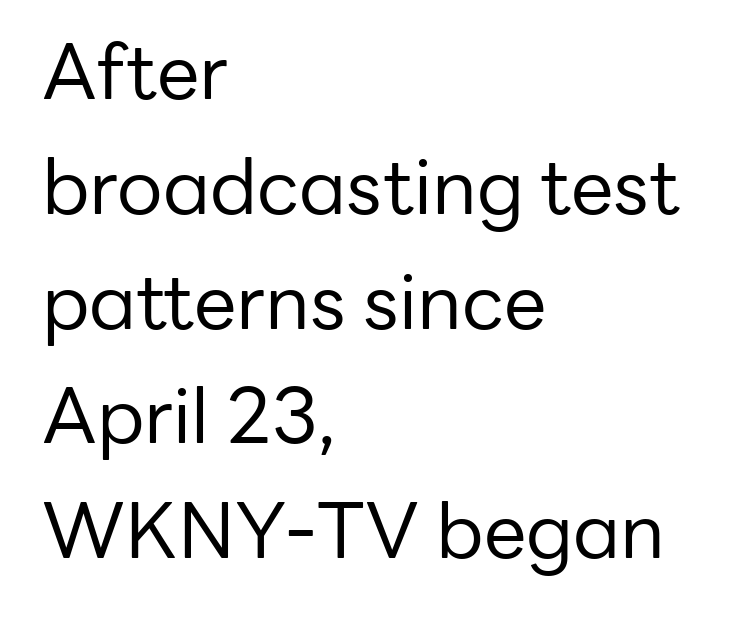
Q: Is the text bold? A: No.
Q: Is the text italic (slanted)? A: No, it is upright.
Q: Is the typeface a serif or a sans-serif typeface? A: Sans-serif.
Q: Is the text underlined? A: No.
Q: How is the paragraph aligned? A: Left-aligned.
Q: Is the spacing between letters normal or unusually wide? A: Normal.
Q: Is the spacing between lines tight, normal or loose? A: Normal.
Q: Width (condensed, normal, or wide)? A: Normal.
Q: Stroke contrast? A: Low.
Q: x-height? A: Medium.
Q: Monospaced? A: No.
